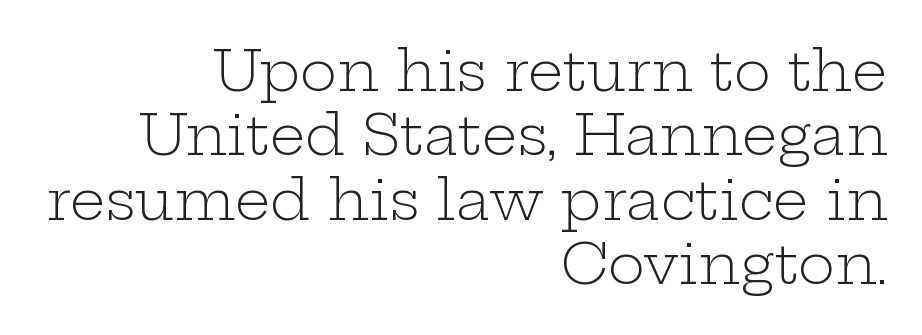
The paragraph has a hard right edge and a soft left edge. Old-style or modern, the face here clearly has serifs. The letters advance in unequal steps, a hallmark of proportional type. Upright lettering throughout. The strokes carry an ordinary text weight at most. The type is set solid horizontally, with unmodified tracking.
